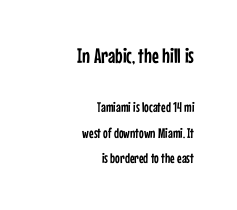
The image shows 21 px text type, upright; set right-aligned, line spacing 1.83x, normal letter spacing, not underlined; the first (top) block is 1.5x larger.
